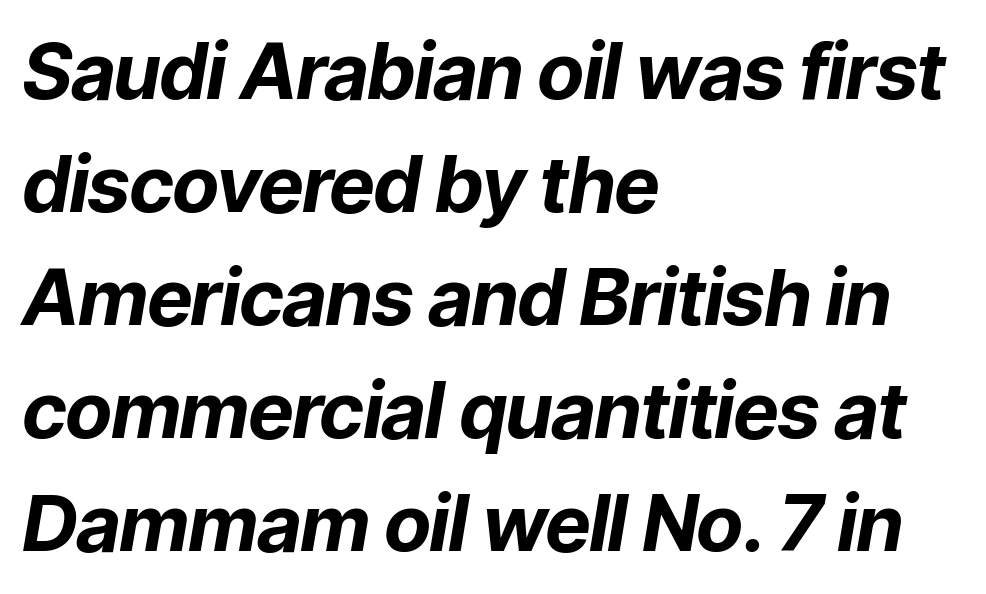
{"italic": "yes", "lean": "right", "slant_degrees": 9, "bold": "yes", "weight": "bold", "width": "normal", "stroke_contrast": "low", "x_height": "medium", "monospaced": "no", "underline": "no", "align": "left", "line_spacing": "normal", "line_spacing_ratio": 1.45, "letter_spacing": "normal", "letter_spacing_em": 0.0, "glyph_px": 78}
